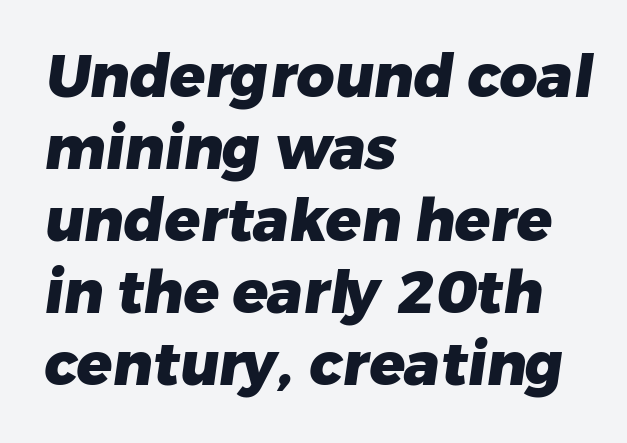
The image shows 59 px heavy sans-serif type; set left-aligned, line spacing 1.22x, normal letter spacing, not underlined; low stroke contrast and a medium x-height.
